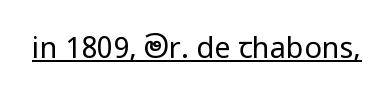
Q: Is the text bold? A: No.
Q: Is the text italic (slanted)? A: No, it is upright.
Q: Is the typeface a serif or a sans-serif typeface? A: Sans-serif.
Q: Is the text underlined? A: Yes.
Q: Is the spacing between letters normal or unusually wide? A: Normal.
Q: Width (condensed, normal, or wide)? A: Condensed.
Q: Stroke contrast? A: Low.
Q: x-height? A: Large.
Q: Monospaced? A: No.
